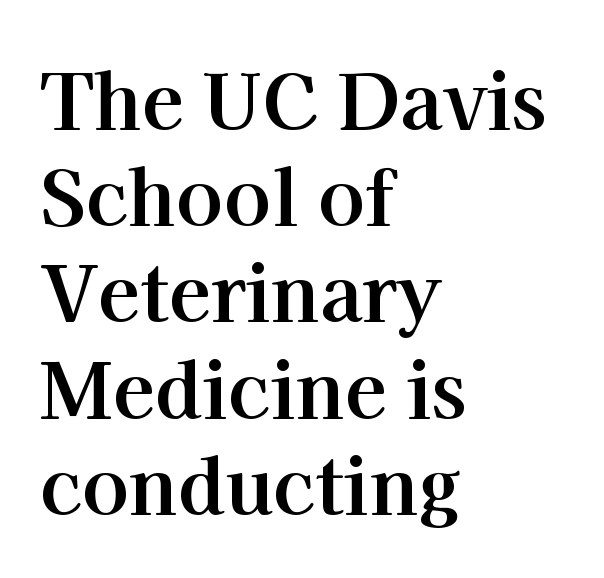
Q: Is the text bold? A: Yes.
Q: Is the text italic (slanted)? A: No, it is upright.
Q: Is the typeface a serif or a sans-serif typeface? A: Serif.
Q: Is the text underlined? A: No.
Q: How is the paragraph aligned? A: Left-aligned.
Q: Is the spacing between letters normal or unusually wide? A: Normal.
Q: Is the spacing between lines tight, normal or loose? A: Normal.
Q: Width (condensed, normal, or wide)? A: Normal.
Q: Stroke contrast? A: High.
Q: x-height? A: Medium.
Q: Monospaced? A: No.
